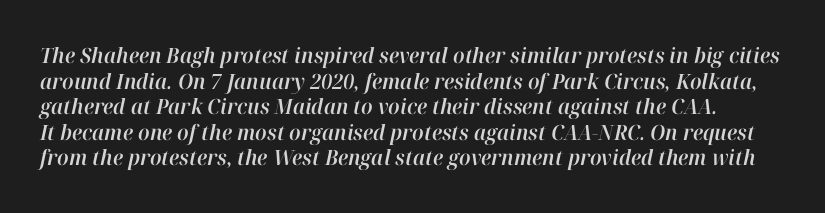
The strip under each line holds only bare page. Observe the ordinary spacing: letters are neighbours, not strangers. Italic? Definitely — the glyphs are oblique.
